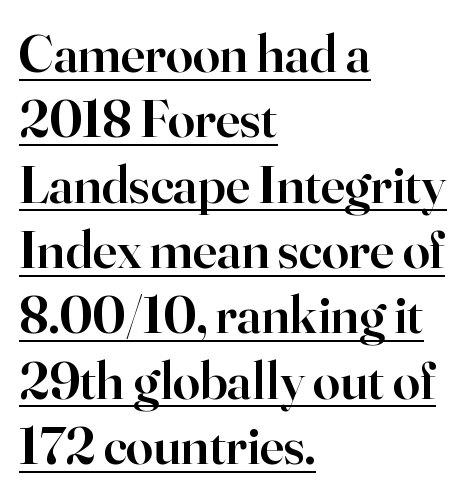
Ascenders rise straight up at ninety degrees. Semibold letterforms, between regular and bold. The rendering keeps characters at their native spacing. A typographer would call this underscored text. A typesetter would call this proportional, since set widths differ per character. The rendering anchors every line to the left-hand side.
